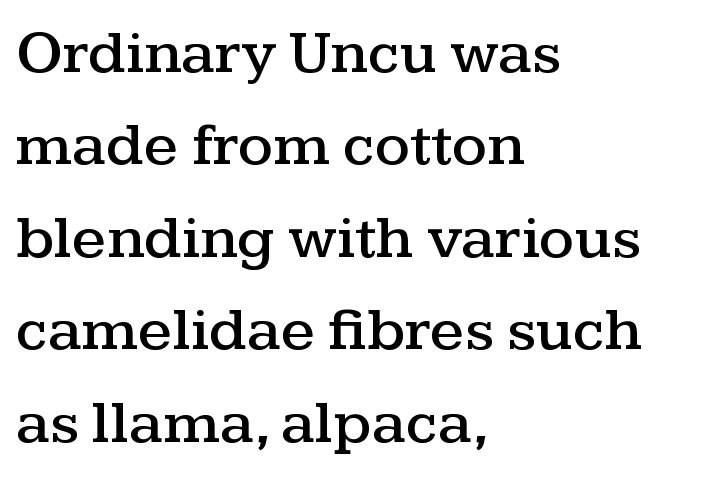
The image shows 62 px wide serif type, upright; set left-aligned, normal line spacing (1.49x), normal letter spacing, not underlined; medium stroke contrast and a medium x-height.
